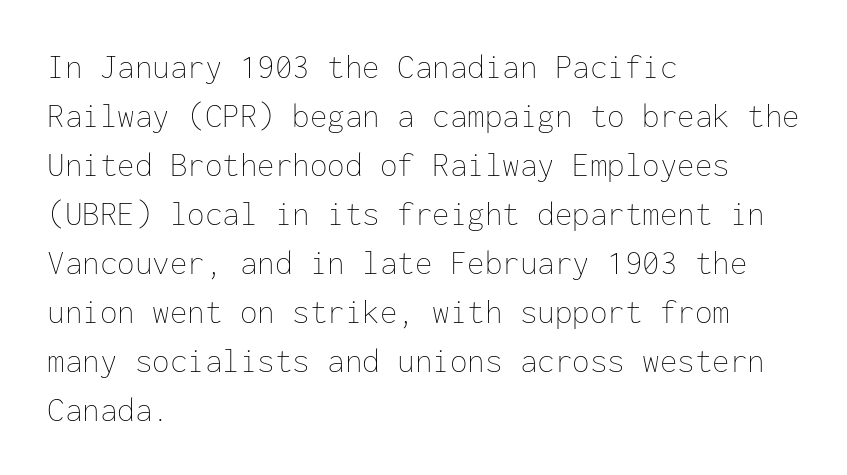
Q: Is the text bold? A: No.
Q: Is the text italic (slanted)? A: No, it is upright.
Q: Is the text underlined? A: No.
Q: How is the paragraph aligned? A: Left-aligned.
Q: Is the spacing between letters normal or unusually wide? A: Normal.
Q: Is the spacing between lines tight, normal or loose? A: Normal.
Q: Width (condensed, normal, or wide)? A: Normal.
Q: Stroke contrast? A: Low.
Q: x-height? A: Medium.
Q: Monospaced? A: Yes.
